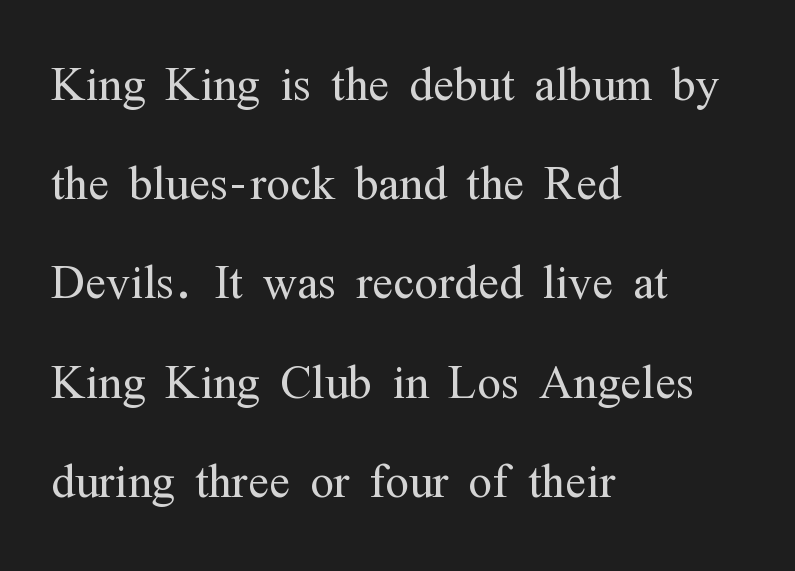
Q: Is the text bold? A: No.
Q: Is the text italic (slanted)? A: No, it is upright.
Q: Is the typeface a serif or a sans-serif typeface? A: Serif.
Q: Is the text underlined? A: No.
Q: How is the paragraph aligned? A: Left-aligned.
Q: Is the spacing between letters normal or unusually wide? A: Normal.
Q: Is the spacing between lines tight, normal or loose? A: Normal.
Q: Width (condensed, normal, or wide)? A: Condensed.
Q: Stroke contrast? A: Medium.
Q: x-height? A: Medium.
Q: Monospaced? A: No.
